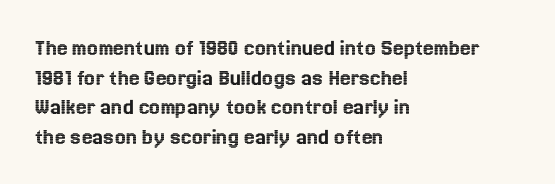
Q: Is the text italic (slanted)? A: No, it is upright.
Q: Is the text underlined? A: No.
Q: How is the paragraph aligned? A: Left-aligned.
Q: Is the spacing between letters normal or unusually wide? A: Normal.
